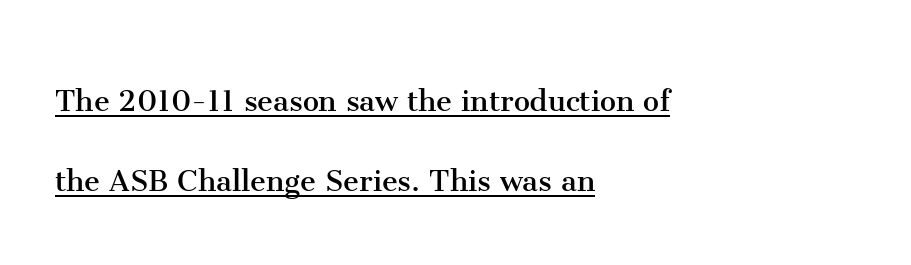
The face used here is proportionally spaced, like ordinary book or web type. Upright lettering throughout. Tracking here is standard; glyphs follow each other at the usual distance. This sample uses a serif face. Leftover space on each line is placed entirely after the last word. The typesetter has applied underlining to the passage shown.
